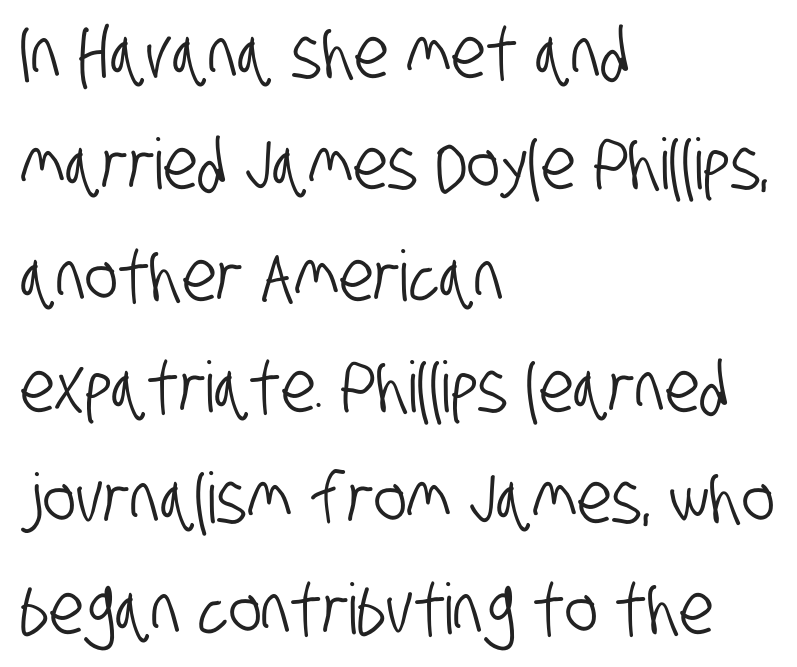
Q: Is the typeface a serif or a sans-serif typeface? A: Sans-serif.
Q: Is the text underlined? A: No.
Q: How is the paragraph aligned? A: Left-aligned.
Q: Is the spacing between letters normal or unusually wide? A: Normal.
Q: Is the spacing between lines tight, normal or loose? A: Normal.
Q: Width (condensed, normal, or wide)? A: Condensed.
Q: Stroke contrast? A: Low.
Q: x-height? A: Large.
Q: Monospaced? A: No.
